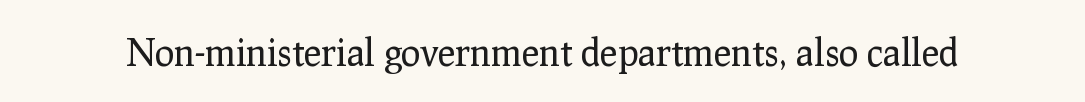
A typesetter would call this zero additional tracking. No chunkiness to these letters — they're not bold. Ordinary non-slanted type is in use. Type style note: has serifs.
